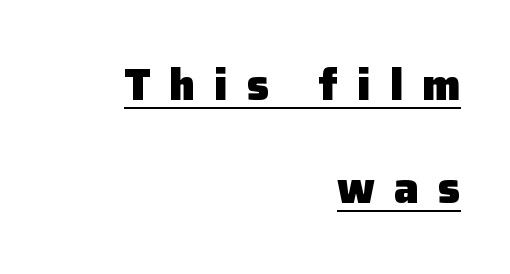
On the weight axis this lands at bold, roughly 700. Quick note: interline space is abundant. This is sans-serif lettering, the kind often seen on screens and signage. The rendering uses the underline text-decoration.
